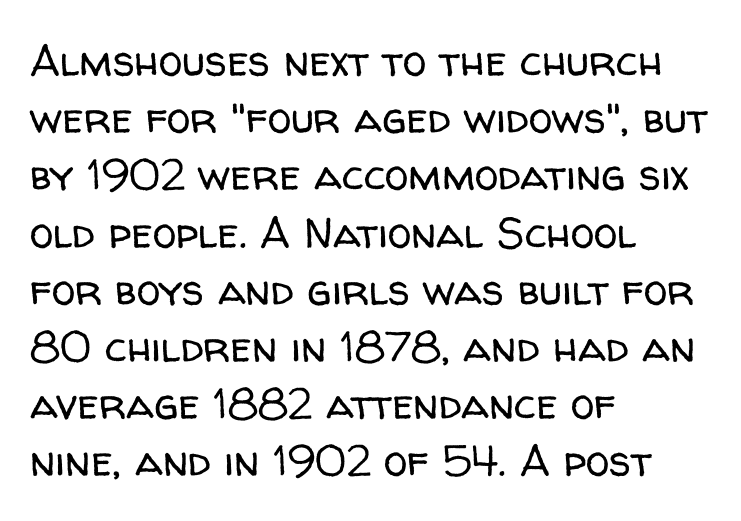
The image shows 43 px regular-weight sans-serif type, upright; set left-aligned, normal line spacing (1.33x), normal letter spacing, not underlined; low stroke contrast and a medium x-height.
